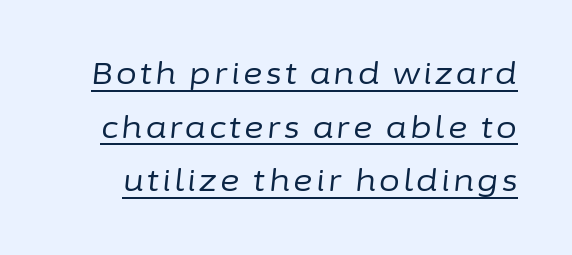
The image shows 30 px regular-weight type, italic (leaning right); set line spacing 1.79x, underlined; low stroke contrast and a medium x-height.
